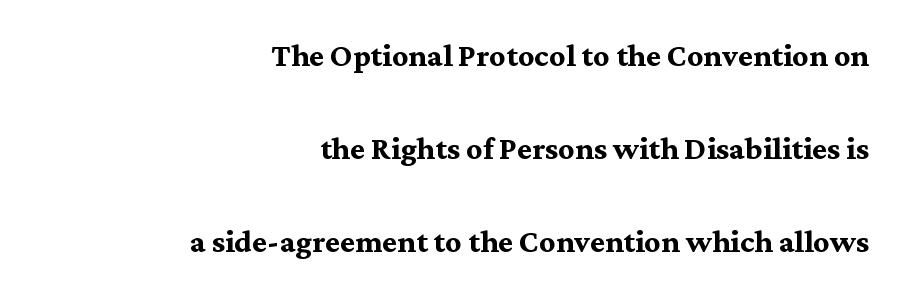
You can tell it's not italic because the verticals are truly vertical. Every letter is thick-stroked: bold, no question. Note the varied advance widths — an 'i' is clearly narrower than an 'm'. Has an underline been added? It has not.
